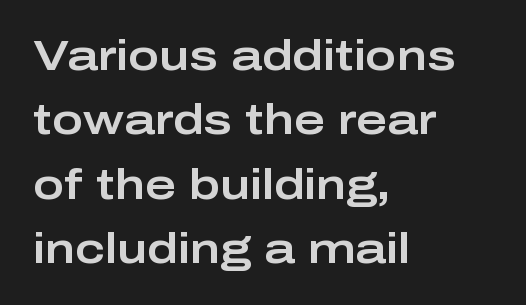
Q: Is the text italic (slanted)? A: No, it is upright.
Q: Is the typeface a serif or a sans-serif typeface? A: Sans-serif.
Q: Is the text underlined? A: No.
Q: How is the paragraph aligned? A: Left-aligned.
Q: Is the spacing between letters normal or unusually wide? A: Normal.
Q: Is the spacing between lines tight, normal or loose? A: Normal.
Q: Width (condensed, normal, or wide)? A: Wide.
Q: Stroke contrast? A: Low.
Q: x-height? A: Medium.
Q: Monospaced? A: No.
